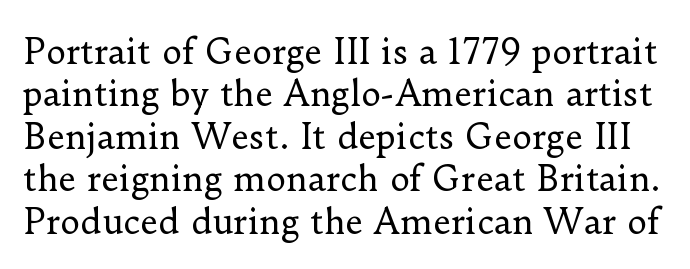
Caption: standard tracking, unaltered. This sample uses a serif face. The specimen reads as upright at a glance. The typeface has the unassuming heft of standard copy or less. Is this a fixed-width face? No — the glyphs have proportional, varying widths. Regarding leading, the lines here are spaced in the standard way.
